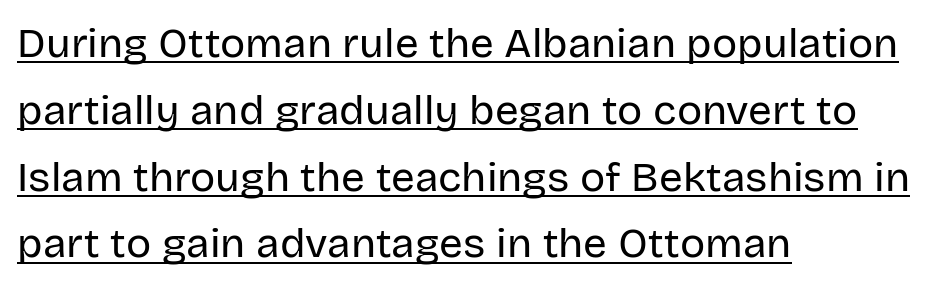
Q: Is the text bold? A: No.
Q: Is the text italic (slanted)? A: No, it is upright.
Q: Is the typeface a serif or a sans-serif typeface? A: Sans-serif.
Q: Is the text underlined? A: Yes.
Q: How is the paragraph aligned? A: Left-aligned.
Q: Is the spacing between letters normal or unusually wide? A: Normal.
Q: Is the spacing between lines tight, normal or loose? A: Normal.
Q: Width (condensed, normal, or wide)? A: Normal.
Q: Stroke contrast? A: Low.
Q: x-height? A: Large.
Q: Monospaced? A: No.
